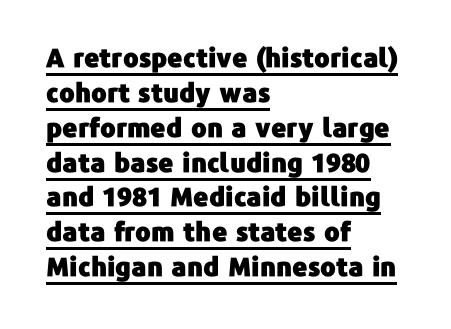
The letters stand straight up with perfectly vertical stems. Caption: standard tracking, unaltered. How would I describe the line gaps? Plain and ordinary. Alignment: flush left.
